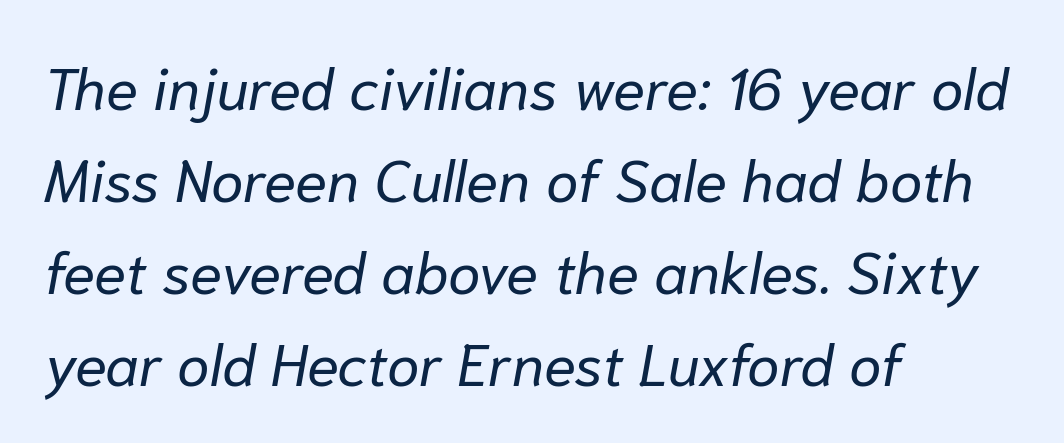
Q: Is the text bold? A: No.
Q: Is the text italic (slanted)? A: Yes, it leans right by about 10 degrees.
Q: Is the text underlined? A: No.
Q: How is the paragraph aligned? A: Left-aligned.
Q: Is the spacing between letters normal or unusually wide? A: Normal.
Q: Is the spacing between lines tight, normal or loose? A: Normal.
Q: Width (condensed, normal, or wide)? A: Normal.
Q: Stroke contrast? A: Low.
Q: x-height? A: Medium.
Q: Monospaced? A: No.
